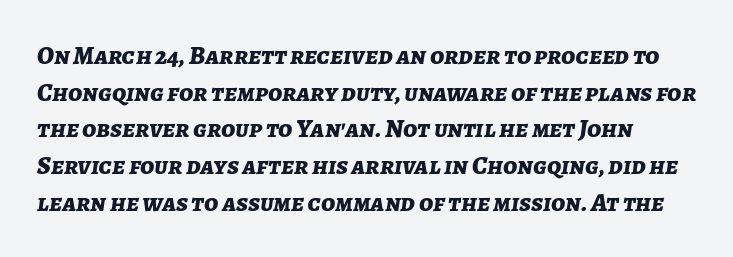
The designer left line spacing at the default. The face used here has the dense, thick strokes of a bold. This is oblique type, the kind used for emphasis or titles. The baseline area is clear.
